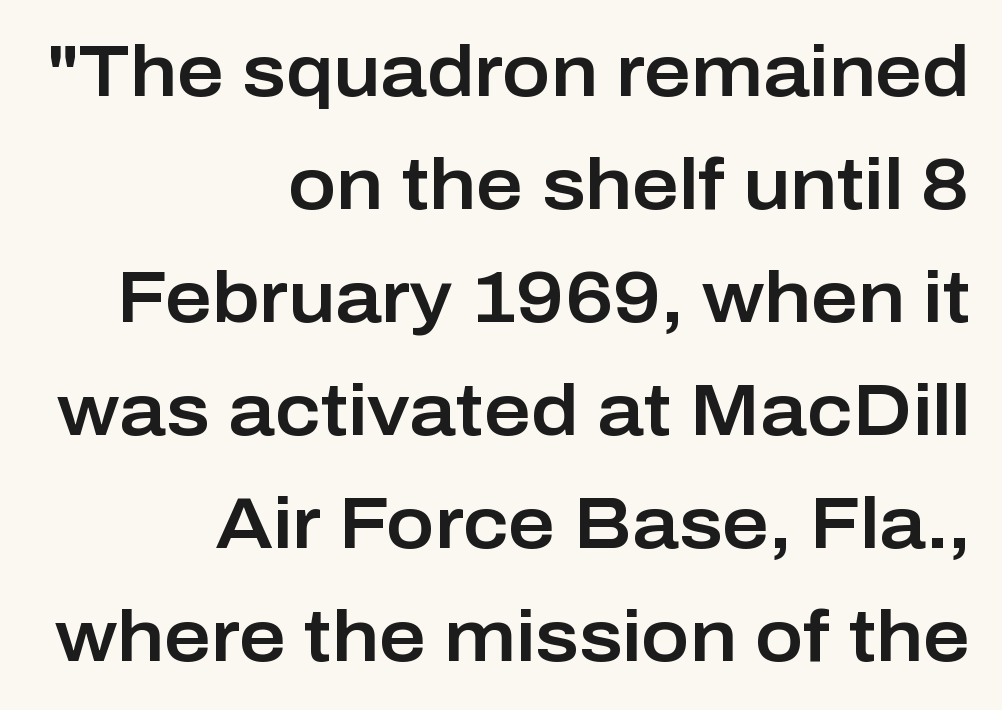
The image shows 72 px sans-serif type, upright; set right-aligned, normal line spacing (1.57x), normal letter spacing, not underlined; low stroke contrast and a medium x-height.
